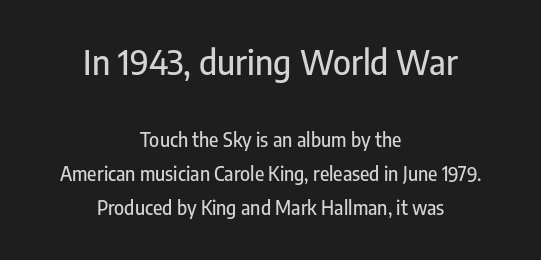
{"serif": "no", "italic": "no", "width": "condensed", "stroke_contrast": "low", "x_height": "medium", "monospaced": "no", "underline": "no", "align": "center", "line_spacing_ratio": 1.79, "letter_spacing": "normal", "letter_spacing_em": 0.0, "larger_block": "first", "size_ratio": 1.79, "glyph_px": 34}
